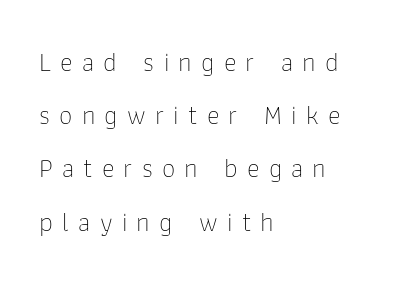
{"italic": "no", "bold": "no", "underline": "no", "align": "left", "line_spacing": "loose", "line_spacing_ratio": 1.97, "letter_spacing": "wide", "letter_spacing_em": 0.34, "glyph_px": 27}
